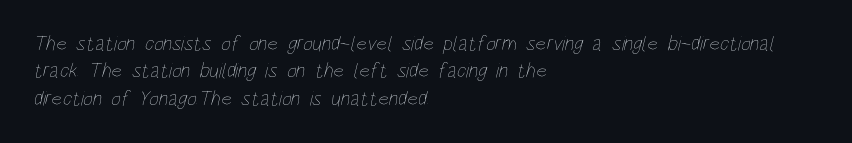
Is there much room between lines? A standard amount, neither cramped nor airy. You could call the tracking neutral — neither tight nor loose. The typesetter chose a ragged-right arrangement here. Only glyphs here, with clear space below each row. The weight would be labelled regular, book, light, or lighter still.
